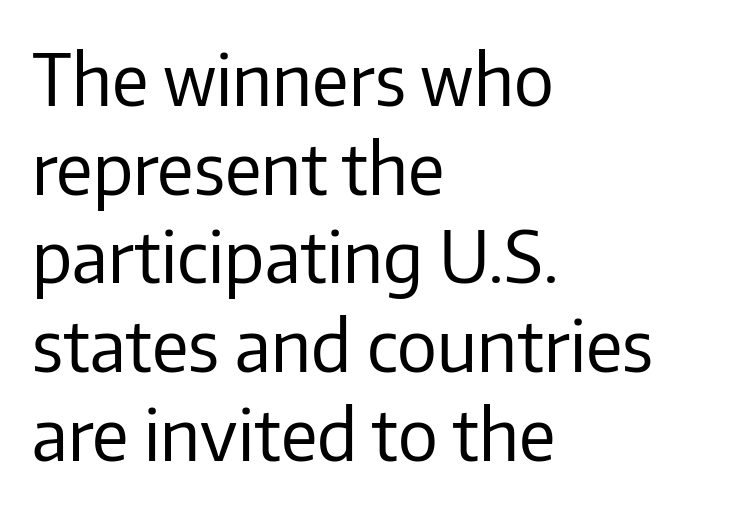
Q: Is the text bold? A: No.
Q: Is the text italic (slanted)? A: No, it is upright.
Q: Is the typeface a serif or a sans-serif typeface? A: Sans-serif.
Q: Is the text underlined? A: No.
Q: How is the paragraph aligned? A: Left-aligned.
Q: Is the spacing between letters normal or unusually wide? A: Normal.
Q: Is the spacing between lines tight, normal or loose? A: Normal.
Q: Width (condensed, normal, or wide)? A: Normal.
Q: Stroke contrast? A: Low.
Q: x-height? A: Medium.
Q: Monospaced? A: No.
